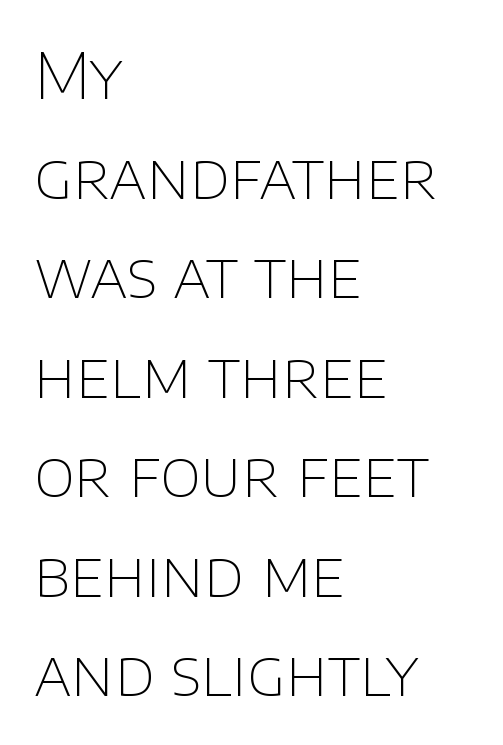
{"serif": "no", "italic": "no", "bold": "no", "weight": "thin", "width": "normal", "stroke_contrast": "low", "x_height": "large", "monospaced": "no", "underline": "no", "align": "left", "line_spacing": "normal", "line_spacing_ratio": 1.58, "letter_spacing": "normal", "letter_spacing_em": 0.0, "glyph_px": 63}
